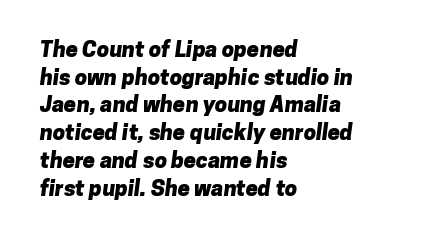
{"bold": "yes", "underline": "no", "align": "left", "line_spacing": "normal", "line_spacing_ratio": 1.26, "letter_spacing": "normal", "letter_spacing_em": 0.0, "glyph_px": 22}
